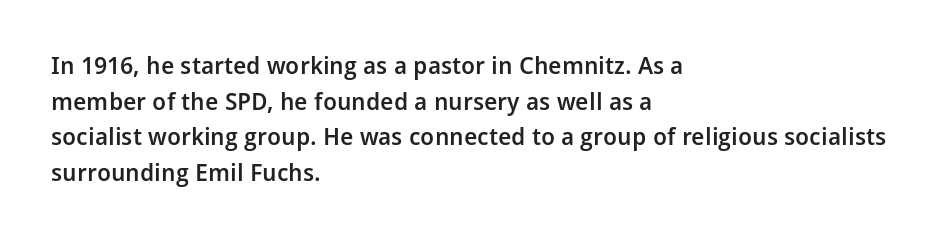
Q: Is the text bold? A: Semi-bold.
Q: Is the text italic (slanted)? A: No, it is upright.
Q: Is the text underlined? A: No.
Q: How is the paragraph aligned? A: Left-aligned.
Q: Is the spacing between letters normal or unusually wide? A: Normal.
Q: Is the spacing between lines tight, normal or loose? A: Normal.
